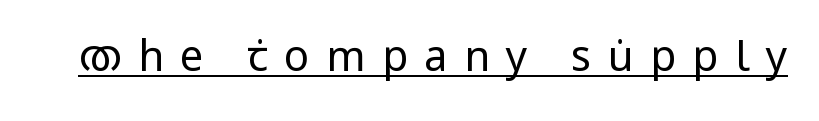
{"serif": "no", "italic": "no", "bold": "no", "weight": "regular", "width": "condensed", "stroke_contrast": "low", "x_height": "large", "monospaced": "no", "underline": "yes", "letter_spacing": "wide", "letter_spacing_em": 0.39, "glyph_px": 42}
